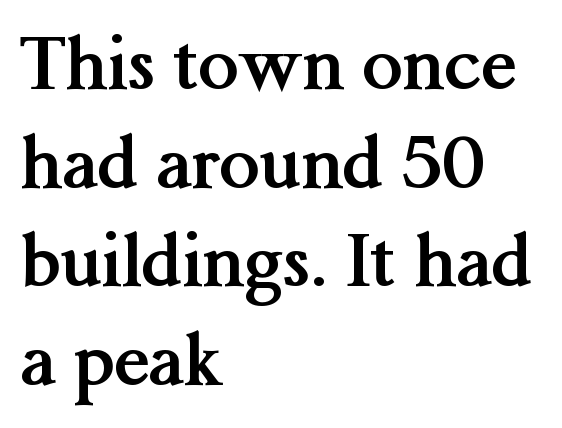
The image shows 72 px semibold serif type, upright; set left-aligned, normal line spacing (1.37x), normal letter spacing, not underlined; medium stroke contrast and a medium x-height.
